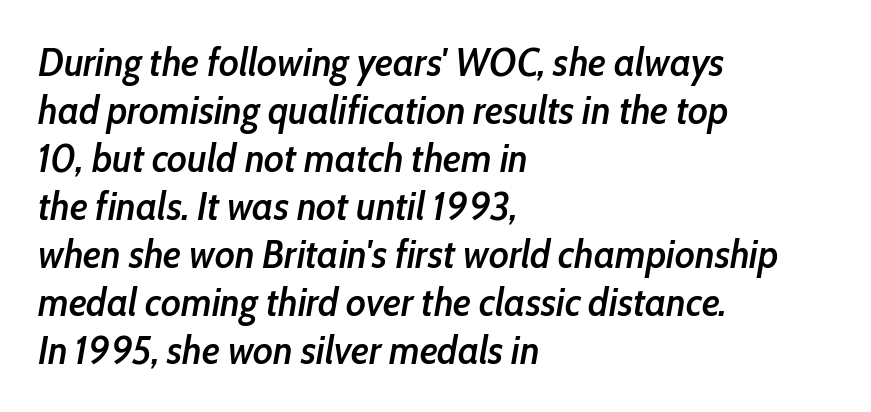
Q: Is the text bold? A: Semi-bold.
Q: Is the text italic (slanted)? A: Yes, it leans right by about 10 degrees.
Q: Is the text underlined? A: No.
Q: How is the paragraph aligned? A: Left-aligned.
Q: Is the spacing between letters normal or unusually wide? A: Normal.
Q: Width (condensed, normal, or wide)? A: Condensed.
Q: Stroke contrast? A: Low.
Q: x-height? A: Medium.
Q: Monospaced? A: No.
